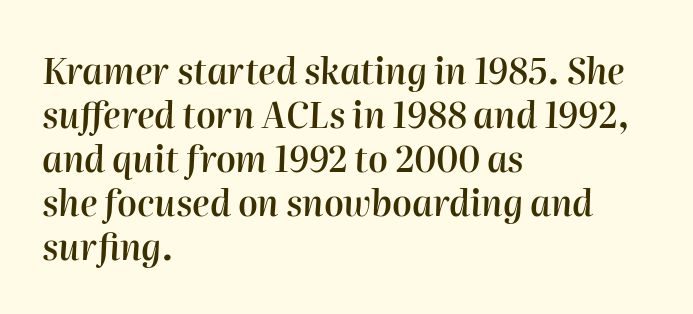
Q: Is the text bold? A: Semi-bold.
Q: Is the text italic (slanted)? A: Yes, it leans right by about 2 degrees.
Q: Is the text underlined? A: No.
Q: How is the paragraph aligned? A: Left-aligned.
Q: Is the spacing between letters normal or unusually wide? A: Normal.
Q: Is the spacing between lines tight, normal or loose? A: Normal.
Q: Width (condensed, normal, or wide)? A: Normal.
Q: Stroke contrast? A: High.
Q: x-height? A: Medium.
Q: Monospaced? A: No.
